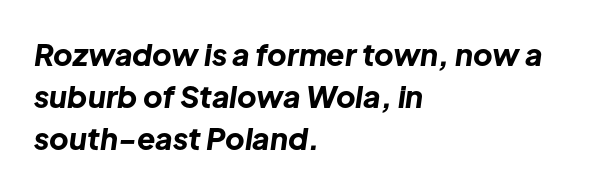
The image shows 30 px bold type, italic (leaning right); set left-aligned, normal line spacing (1.4x), normal letter spacing, not underlined; low stroke contrast and a medium x-height.
